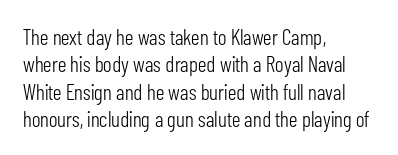
Rendered with straight, roman letterforms. Weight: not bold — regular or lighter. Words appear dense and cohesive because spacing is normal. Horizontal alignment here is leftward, the default for most running prose. A clean baseline with only descenders dipping below it.
